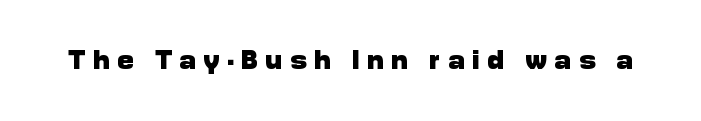
{"italic": "no", "bold": "yes", "underline": "no", "letter_spacing": "wide", "letter_spacing_em": 0.3, "glyph_px": 27}
